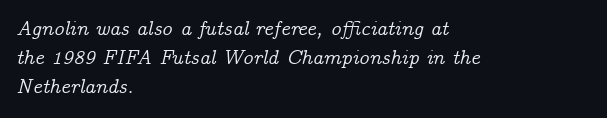
{"italic": "yes", "lean": "right", "slant_degrees": 14, "underline": "no", "align": "left", "line_spacing": "normal", "line_spacing_ratio": 1.46, "letter_spacing": "normal", "letter_spacing_em": 0.0, "glyph_px": 20}
